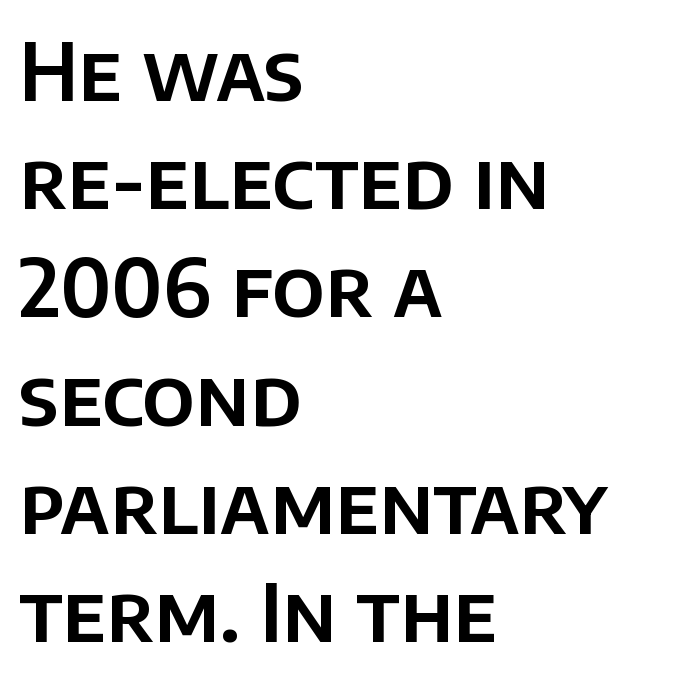
The image shows 79 px sans-serif type, upright; set left-aligned, normal line spacing (1.37x), normal letter spacing, not underlined; low stroke contrast and a large x-height.
